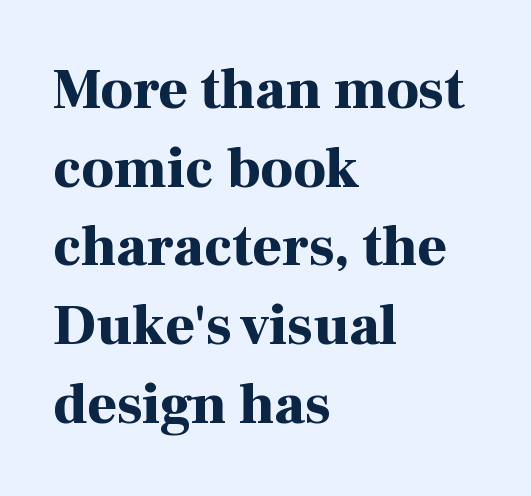
Every stem runs plumb, perpendicular to the baseline. Is there much room between lines? A standard amount, neither cramped nor airy. The rendering anchors every line to the left-hand side. The glyphs in this specimen are seriffed.
